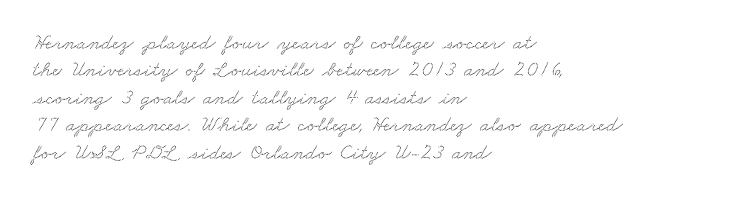
{"underline": "no", "align": "left", "line_spacing": "normal", "line_spacing_ratio": 1.25, "letter_spacing": "normal", "letter_spacing_em": 0.0, "glyph_px": 22}
